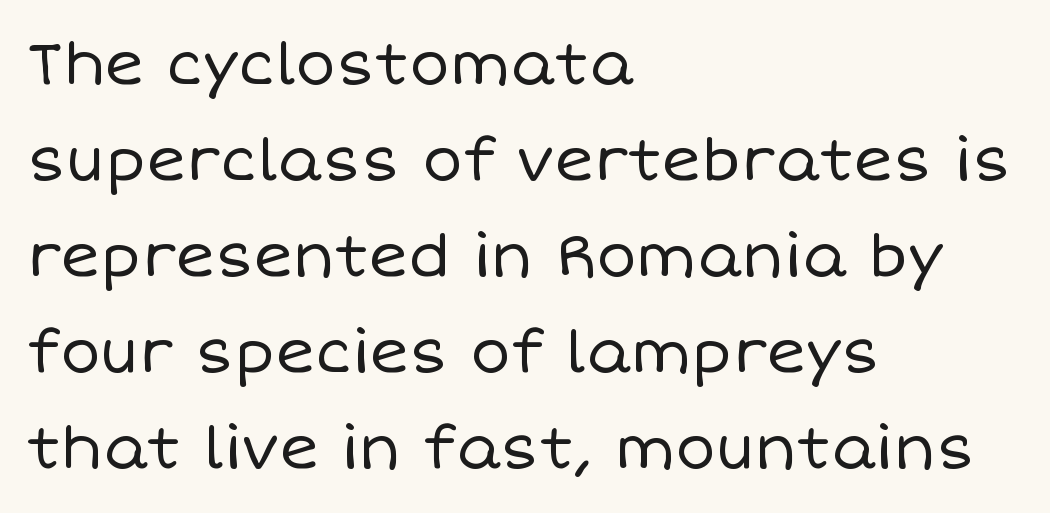
Q: Is the text bold? A: No.
Q: Is the text italic (slanted)? A: No, it is upright.
Q: Is the text underlined? A: No.
Q: How is the paragraph aligned? A: Left-aligned.
Q: Is the spacing between letters normal or unusually wide? A: Normal.
Q: Is the spacing between lines tight, normal or loose? A: Normal.
Q: Width (condensed, normal, or wide)? A: Normal.
Q: Stroke contrast? A: Low.
Q: x-height? A: Large.
Q: Monospaced? A: No.
